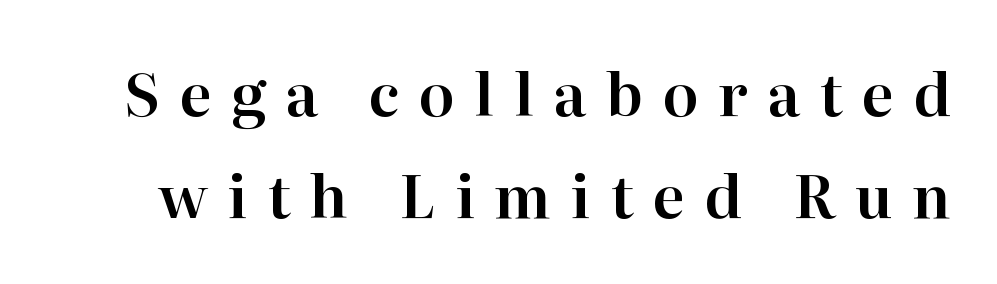
I'd call this a serif setting — the letters wear small feet. Letters rest on an invisible, unmarked baseline. Varying glyph widths throughout — classic text-font behaviour. Tracking value appears strongly positive — letters spread wide. Ascenders rise straight up at ninety degrees.
